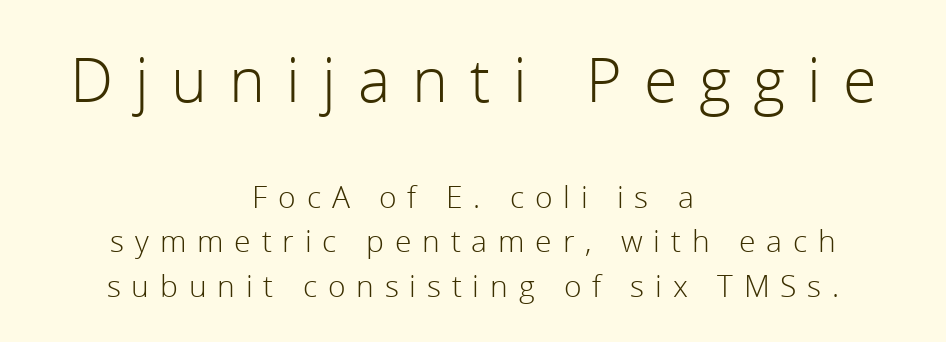
Q: Is the text bold? A: No.
Q: Is the text italic (slanted)? A: No, it is upright.
Q: Is the typeface a serif or a sans-serif typeface? A: Sans-serif.
Q: Is the text underlined? A: No.
Q: How is the paragraph aligned? A: Centered.
Q: Is the spacing between letters normal or unusually wide? A: Unusually wide.
Q: Is the spacing between lines tight, normal or loose? A: Normal.
Q: Which block of text is set in a larger size, the first (top) or the second (bottom)? A: The first (top) one.
Q: Width (condensed, normal, or wide)? A: Normal.
Q: x-height? A: Medium.
Q: Monospaced? A: No.
